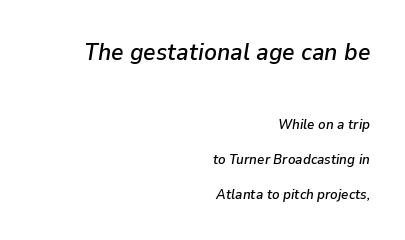
Which chunk is bigger? The first one — the top block dwarfs the bottom. Descenders hang freely into open space. These lines stand farther apart than default settings would place them. The typesetter chose a ragged-left arrangement here.
